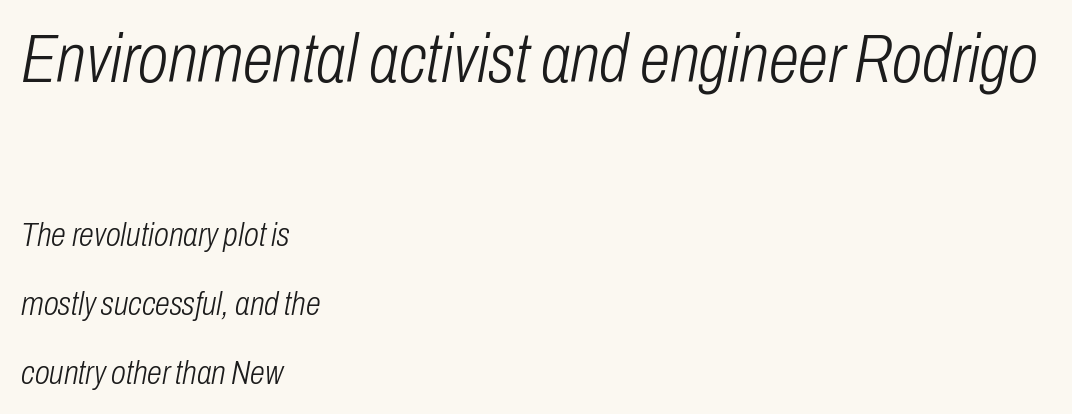
The image shows 69 px light, condensed type, italic (leaning right); set left-aligned, loose line spacing (2.03x), normal letter spacing, not underlined; the first (top) block is 2.03x larger; low stroke contrast and a medium x-height.
